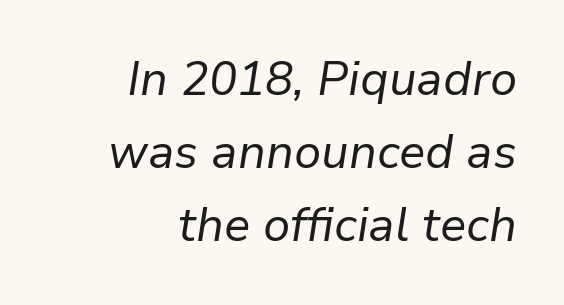
{"italic": "yes", "lean": "right", "slant_degrees": 9, "bold": "no", "weight": "regular", "width": "normal", "stroke_contrast": "low", "x_height": "medium", "monospaced": "no", "underline": "no", "align": "right", "line_spacing": "normal", "line_spacing_ratio": 1.55, "letter_spacing": "normal", "letter_spacing_em": 0.0, "glyph_px": 47}
